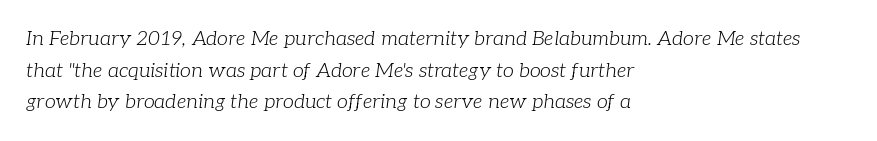
Nothing heavy about these letters — not bold at all. It's the slanting kind of type. Nobody touched the tracking dial on this one. Glance below the letters and you will spot only blank space.
